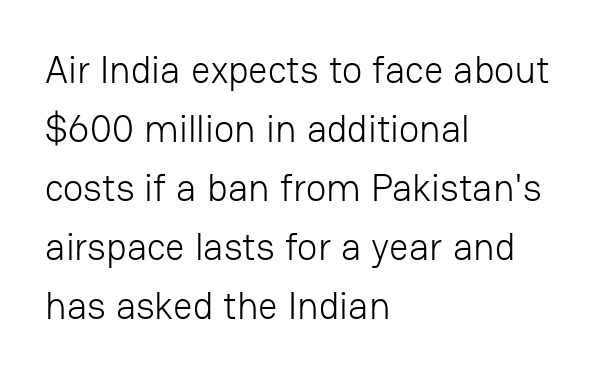
Q: Is the text bold? A: No.
Q: Is the text italic (slanted)? A: No, it is upright.
Q: Is the typeface a serif or a sans-serif typeface? A: Sans-serif.
Q: Is the text underlined? A: No.
Q: How is the paragraph aligned? A: Left-aligned.
Q: Is the spacing between letters normal or unusually wide? A: Normal.
Q: Is the spacing between lines tight, normal or loose? A: Normal.
Q: Width (condensed, normal, or wide)? A: Normal.
Q: Stroke contrast? A: Low.
Q: x-height? A: Medium.
Q: Monospaced? A: No.
